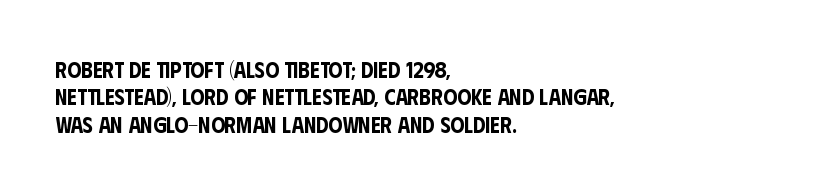
The image shows 22 px text type, upright; set left-aligned, normal line spacing (1.25x), normal letter spacing, not underlined.
